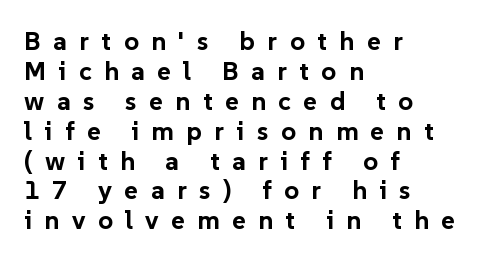
{"italic": "no", "bold": "yes", "underline": "no", "align": "left", "line_spacing": "tight", "line_spacing_ratio": 1.15, "letter_spacing": "wide", "letter_spacing_em": 0.48, "glyph_px": 26}
